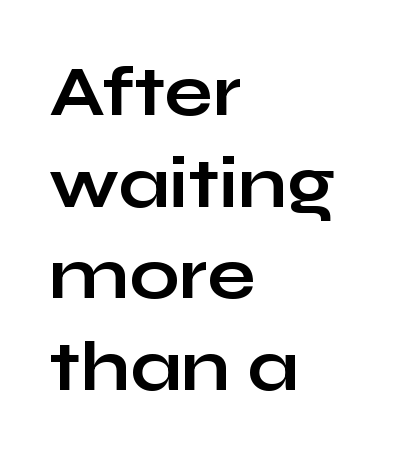
Style check: upright. The passage shown stacks its lines at a standard gap. A classic flush-left, rag-right setting is used for this passage. Each glyph is drawn with heavy, bold strokes. Only glyphs here, with clear space below each row. A sans-serif font was chosen for this passage.
